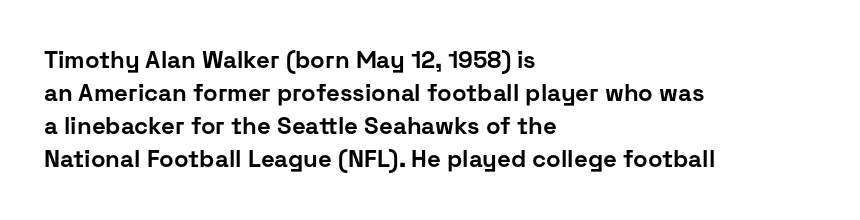
Q: Is the text bold? A: Yes.
Q: Is the text italic (slanted)? A: No, it is upright.
Q: Is the text underlined? A: No.
Q: How is the paragraph aligned? A: Left-aligned.
Q: Is the spacing between letters normal or unusually wide? A: Normal.
Q: Is the spacing between lines tight, normal or loose? A: Normal.
